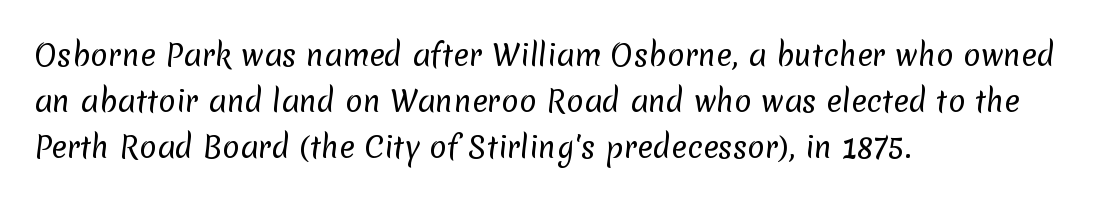
Q: Is the text bold? A: No.
Q: Is the typeface a serif or a sans-serif typeface? A: Sans-serif.
Q: Is the text underlined? A: No.
Q: How is the paragraph aligned? A: Left-aligned.
Q: Is the spacing between letters normal or unusually wide? A: Normal.
Q: Is the spacing between lines tight, normal or loose? A: Normal.
Q: Width (condensed, normal, or wide)? A: Normal.
Q: Stroke contrast? A: Low.
Q: x-height? A: Medium.
Q: Monospaced? A: No.
